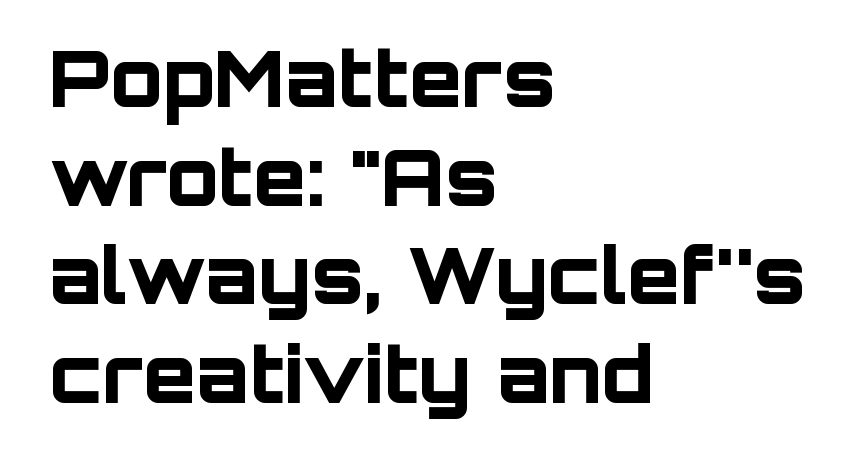
Q: Is the text bold? A: Yes.
Q: Is the text italic (slanted)? A: No, it is upright.
Q: Is the typeface a serif or a sans-serif typeface? A: Sans-serif.
Q: Is the text underlined? A: No.
Q: How is the paragraph aligned? A: Left-aligned.
Q: Is the spacing between letters normal or unusually wide? A: Normal.
Q: Is the spacing between lines tight, normal or loose? A: Normal.
Q: Width (condensed, normal, or wide)? A: Normal.
Q: Stroke contrast? A: Low.
Q: x-height? A: Large.
Q: Monospaced? A: No.
